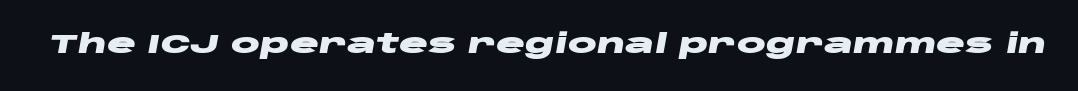
The image shows 27 px bold type, italic (leaning right); set normal letter spacing, not underlined.
